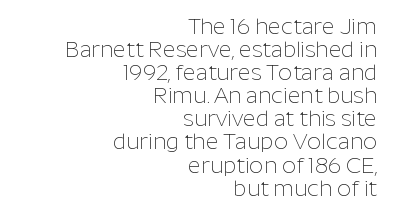
Q: Is the text bold? A: No.
Q: Is the text italic (slanted)? A: No, it is upright.
Q: Is the text underlined? A: No.
Q: How is the paragraph aligned? A: Right-aligned.
Q: Is the spacing between letters normal or unusually wide? A: Normal.
Q: Is the spacing between lines tight, normal or loose? A: Tight.
